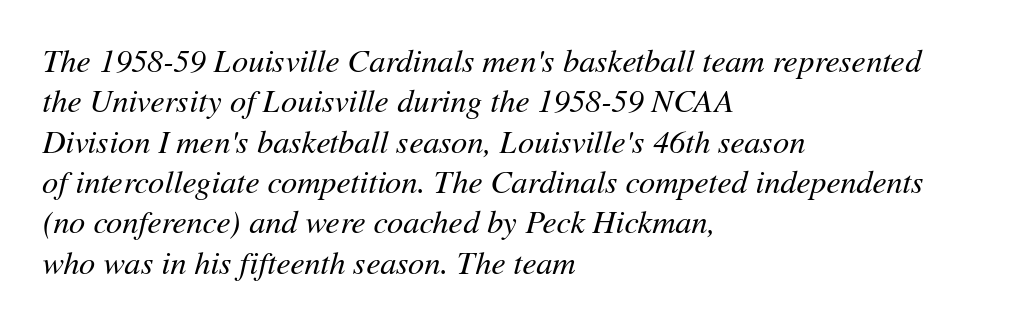
Q: Is the text bold? A: No.
Q: Is the text italic (slanted)? A: Yes, it leans right by about 11 degrees.
Q: Is the text underlined? A: No.
Q: How is the paragraph aligned? A: Left-aligned.
Q: Is the spacing between letters normal or unusually wide? A: Normal.
Q: Is the spacing between lines tight, normal or loose? A: Normal.
Q: Width (condensed, normal, or wide)? A: Normal.
Q: Stroke contrast? A: Medium.
Q: x-height? A: Medium.
Q: Monospaced? A: No.
